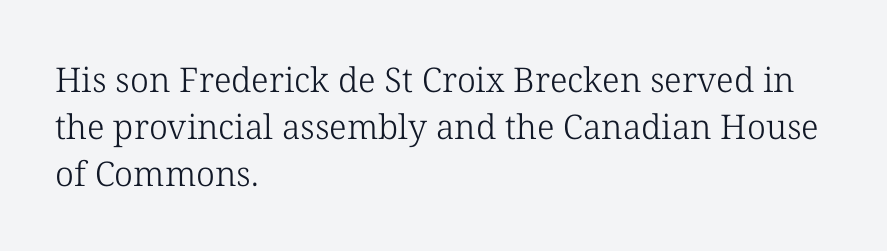
Does the type have serifs? Yes, each stem ends in a small foot. Each word holds together tightly as a unit, with standard inter-letter gaps. The rag falls on the right side of this text block. Do the letters lean? They stand straight.
